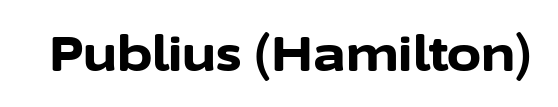
Caption: bold face, heavy strokes. The space beneath each line is pristine and unruled. The letters advance in unequal steps, a hallmark of proportional type. You can tell from the bare stems that sans-serif type was used. If you drew a line through each stem, it would be perfectly vertical.
